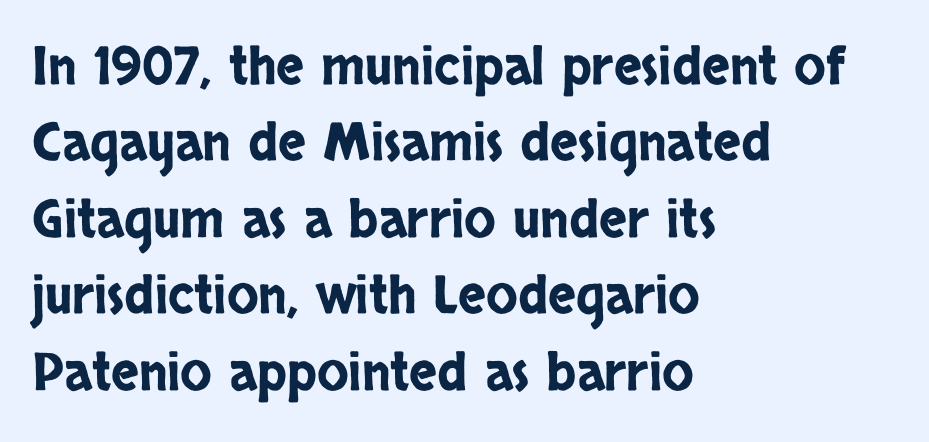
{"serif": "no", "italic": "no", "width": "condensed", "stroke_contrast": "low", "x_height": "large", "monospaced": "no", "underline": "no", "align": "left", "line_spacing": "normal", "line_spacing_ratio": 1.47, "letter_spacing": "normal", "letter_spacing_em": 0.0, "glyph_px": 52}
